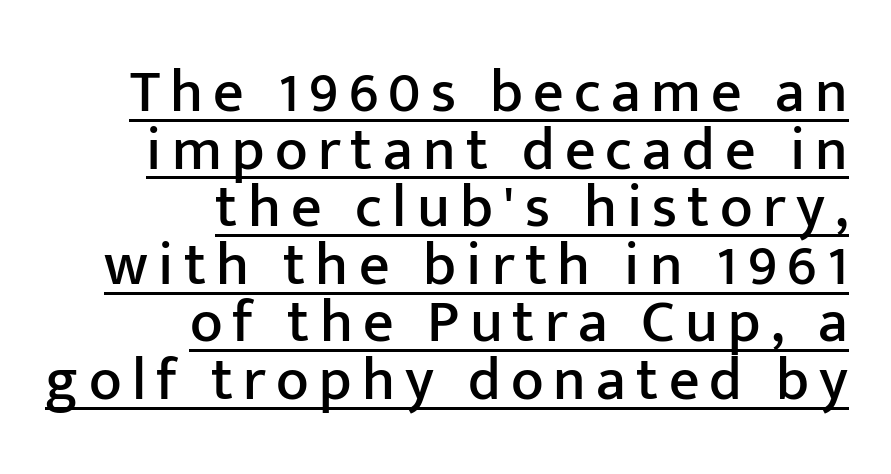
The image shows 60 px sans-serif type, upright; set right-aligned, tight line spacing (0.96x), underlined; low stroke contrast and a medium x-height.
